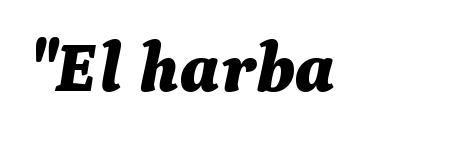
The image shows 71 px bold type, italic (leaning right); set normal letter spacing, not underlined; medium stroke contrast and a medium x-height.
